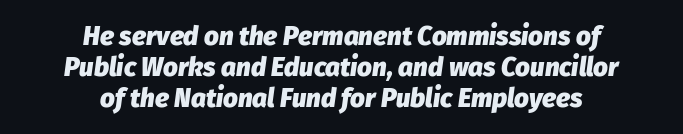
{"italic": "yes", "lean": "right", "slant_degrees": 8, "bold": "yes", "underline": "no", "align": "center", "line_spacing_ratio": 1.19, "letter_spacing": "normal", "letter_spacing_em": 0.0, "glyph_px": 26}
